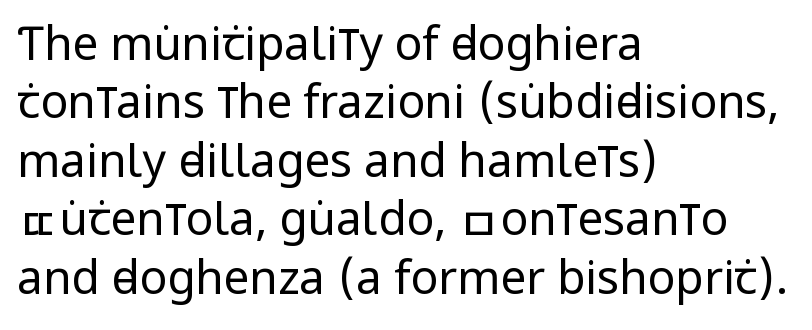
{"serif": "no", "italic": "no", "bold": "no", "weight": "regular", "width": "condensed", "stroke_contrast": "low", "x_height": "large", "monospaced": "no", "underline": "no", "align": "left", "line_spacing": "normal", "line_spacing_ratio": 1.27, "letter_spacing": "normal", "letter_spacing_em": 0.0, "glyph_px": 46}
